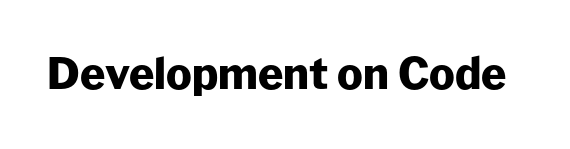
{"serif": "no", "italic": "no", "bold": "yes", "weight": "heavy", "width": "normal", "stroke_contrast": "low", "x_height": "medium", "monospaced": "no", "underline": "no", "letter_spacing": "normal", "letter_spacing_em": 0.0, "glyph_px": 43}
